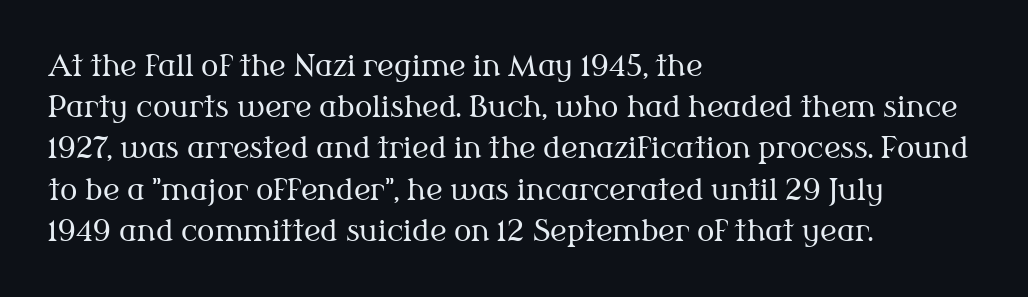
{"serif": "yes", "italic": "no", "bold": "no", "weight": "regular", "width": "normal", "stroke_contrast": "medium", "x_height": "medium", "monospaced": "no", "underline": "no", "align": "left", "line_spacing": "normal", "line_spacing_ratio": 1.42, "letter_spacing": "normal", "letter_spacing_em": 0.0, "glyph_px": 29}
